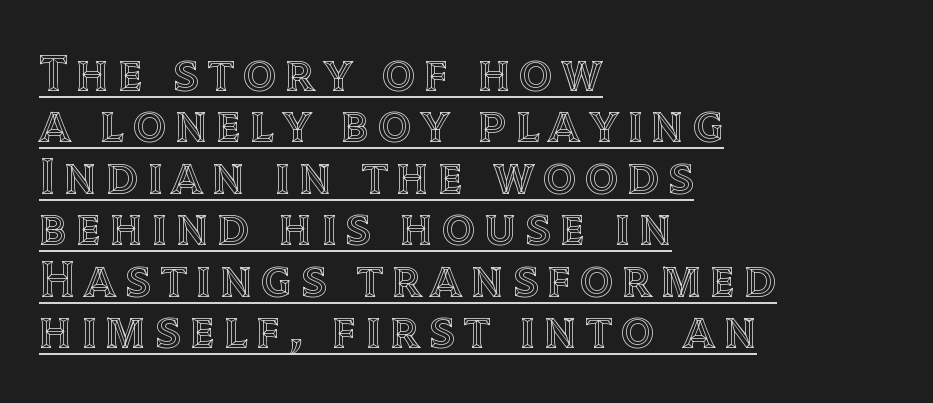
{"italic": "no", "width": "normal", "x_height": "large", "monospaced": "no", "underline": "yes", "align": "left", "line_spacing": "tight", "line_spacing_ratio": 0.99, "glyph_px": 52}
